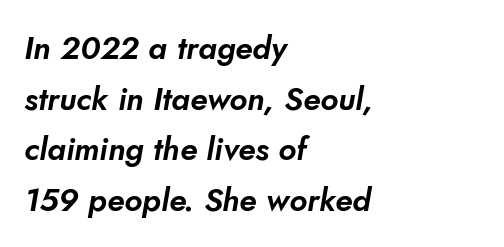
The passage shown is typed in a proportional face where columns would drift. The area under the type is left untouched. Which margin do the lines hug? The left one — the right edge is uneven. Observe the ordinary spacing: letters are neighbours, not strangers. The glyphs in this specimen are sans serif. Line spacing here is normal.
